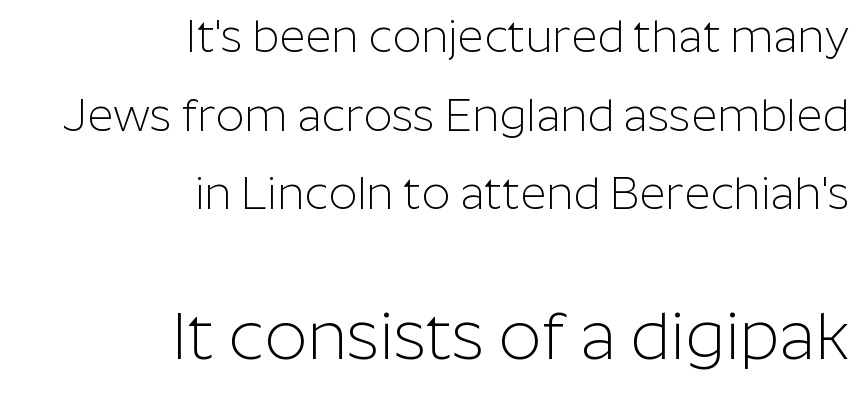
Proportional: the letters do not fall into vertical columns. You can tell it's not italic because the verticals are truly vertical. Where is the straight margin? On the right. The designer went with a sans here, leaving each stem footless. Of the two passages, the one underneath uses the larger point size. How are the letters spaced? Ordinarily, with no added tracking.
